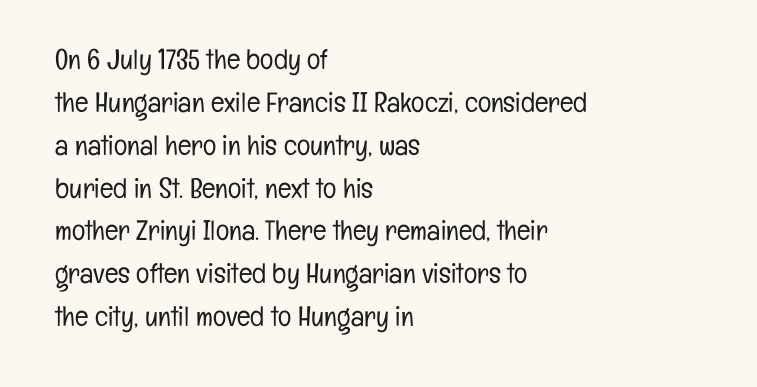
{"serif": "no", "italic": "no", "bold": "no", "weight": "light", "width": "condensed", "stroke_contrast": "low", "x_height": "medium", "monospaced": "no", "underline": "no", "align": "left", "line_spacing": "normal", "line_spacing_ratio": 1.53, "letter_spacing": "normal", "letter_spacing_em": 0.0, "glyph_px": 28}
